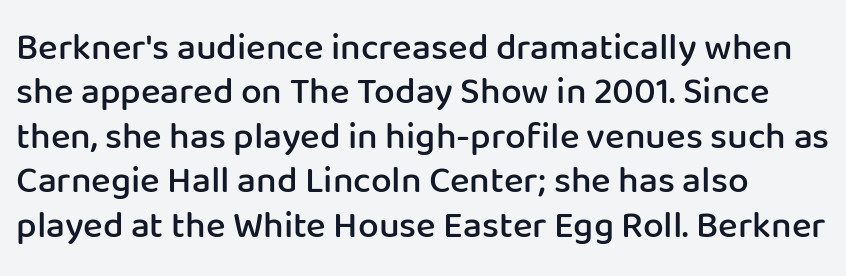
The image shows 37 px semibold sans-serif type, upright; set left-aligned, line spacing 1.2x, normal letter spacing, not underlined; low stroke contrast and a medium x-height.
